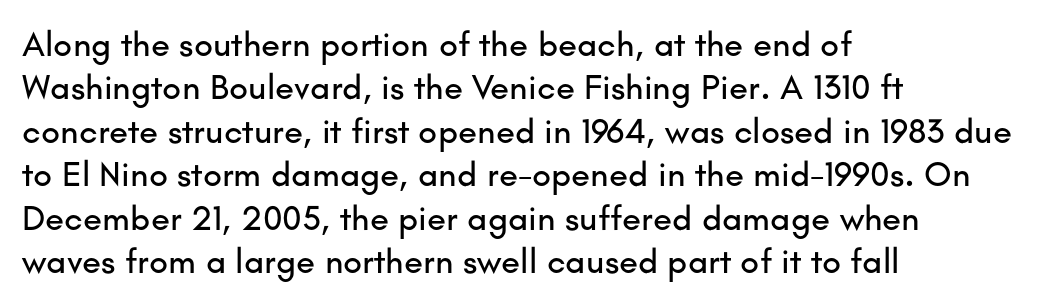
Q: Is the text italic (slanted)? A: No, it is upright.
Q: Is the typeface a serif or a sans-serif typeface? A: Sans-serif.
Q: Is the text underlined? A: No.
Q: How is the paragraph aligned? A: Left-aligned.
Q: Is the spacing between letters normal or unusually wide? A: Normal.
Q: Width (condensed, normal, or wide)? A: Normal.
Q: Stroke contrast? A: Low.
Q: x-height? A: Small.
Q: Monospaced? A: No.
